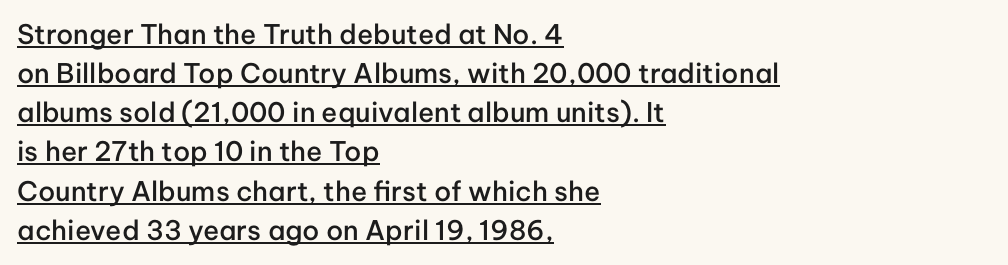
Q: Is the text bold? A: Semi-bold.
Q: Is the text italic (slanted)? A: No, it is upright.
Q: Is the text underlined? A: Yes.
Q: How is the paragraph aligned? A: Left-aligned.
Q: Is the spacing between letters normal or unusually wide? A: Normal.
Q: Is the spacing between lines tight, normal or loose? A: Normal.
